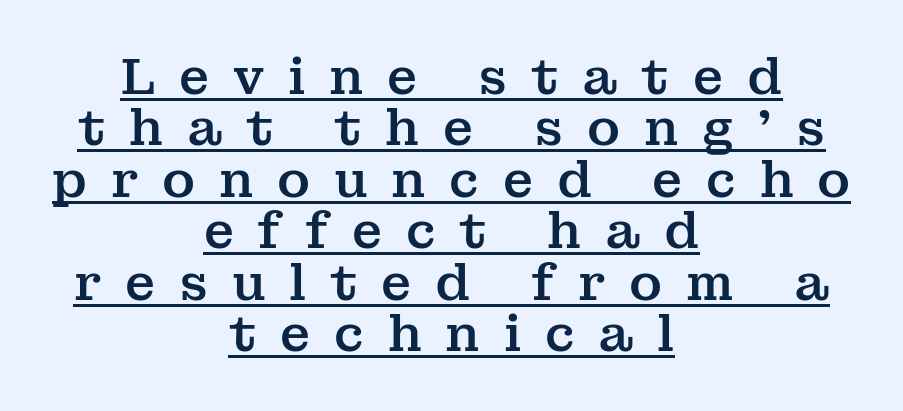
Q: Is the text italic (slanted)? A: No, it is upright.
Q: Is the typeface a serif or a sans-serif typeface? A: Serif.
Q: Is the text underlined? A: Yes.
Q: How is the paragraph aligned? A: Centered.
Q: Is the spacing between letters normal or unusually wide? A: Unusually wide.
Q: Is the spacing between lines tight, normal or loose? A: Tight.
Q: Width (condensed, normal, or wide)? A: Normal.
Q: Stroke contrast? A: Medium.
Q: x-height? A: Medium.
Q: Monospaced? A: No.
